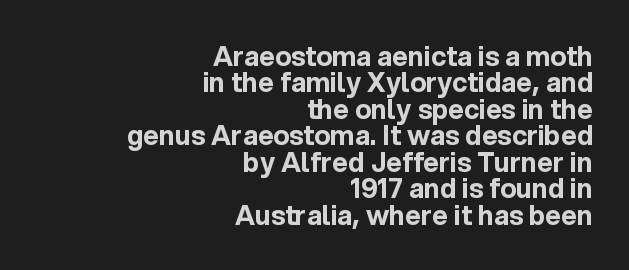
The image shows 27 px bold type, upright; set right-aligned, tight line spacing (0.98x), normal letter spacing, not underlined.
